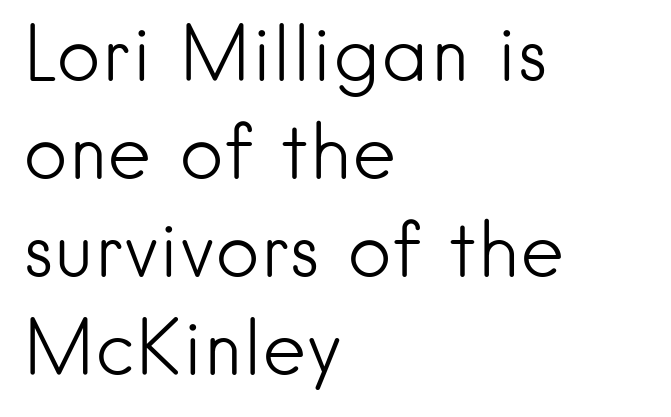
Q: Is the text bold? A: No.
Q: Is the text italic (slanted)? A: No, it is upright.
Q: Is the typeface a serif or a sans-serif typeface? A: Sans-serif.
Q: Is the text underlined? A: No.
Q: How is the paragraph aligned? A: Left-aligned.
Q: Is the spacing between letters normal or unusually wide? A: Normal.
Q: Is the spacing between lines tight, normal or loose? A: Normal.
Q: Width (condensed, normal, or wide)? A: Normal.
Q: Stroke contrast? A: Low.
Q: x-height? A: Small.
Q: Monospaced? A: No.
